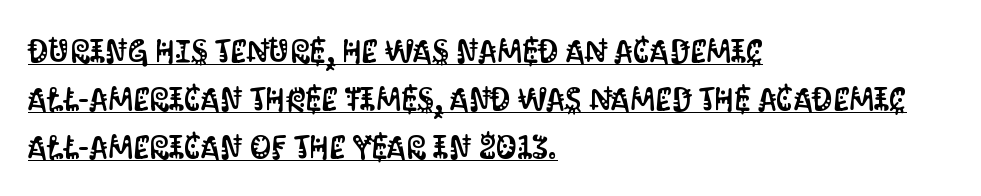
Short note: letters normally spaced. The specimen includes a rule beneath the text block's lines. The rendering uses natural spacing where letterforms have individual widths. Leftover space on each line is placed entirely after the last word.
